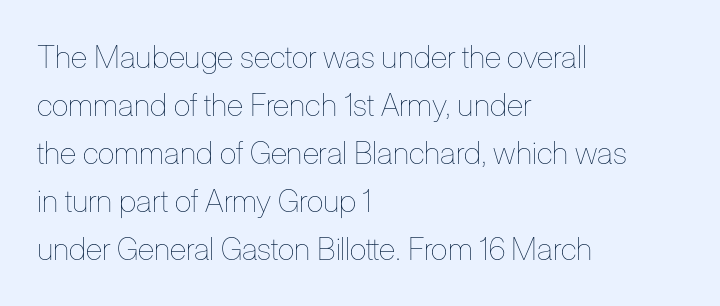
The image shows 31 px thin, condensed type, upright; set left-aligned, normal line spacing (1.55x), normal letter spacing, not underlined; low stroke contrast and a medium x-height.
